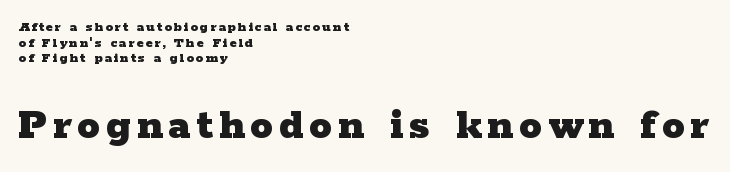
The image shows 45 px heavy, wide serif type, upright; set left-aligned, tight line spacing (1.05x), not underlined; the second (bottom) block is 3.0x larger; low stroke contrast and a medium x-height.
